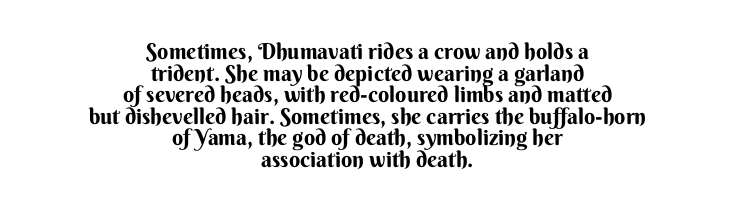
These lines stack symmetrically, like a column narrowing and widening about its center. The area under the type is left untouched. The lettering holds an erect, upright posture throughout. Closely set lines give the paragraph a compact silhouette. Between one letter and the next there's only the usual sliver of space.
